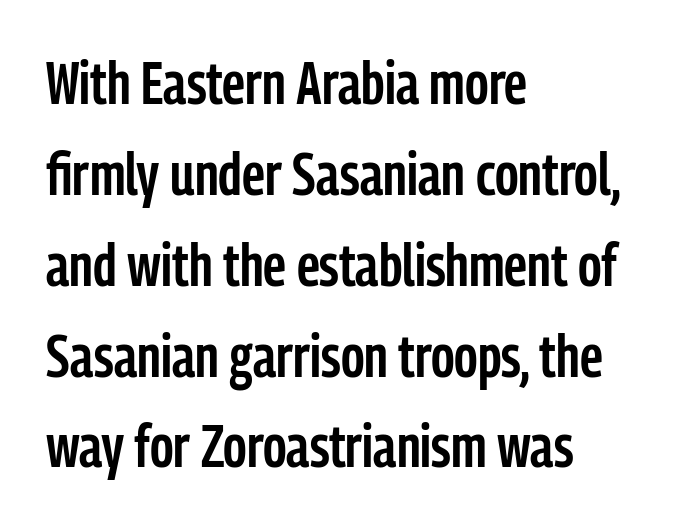
The block of text has a typical density, with ordinary space between rows. Notice the strokes are somewhat thickened but not fully heavy: this is a semibold. The letters advance in unequal steps, a hallmark of proportional type. The horizontal fit of the characters is conventional and even. Any mark beneath the type? The region is blank. What kind of face is this? One without serifs — a sans.
